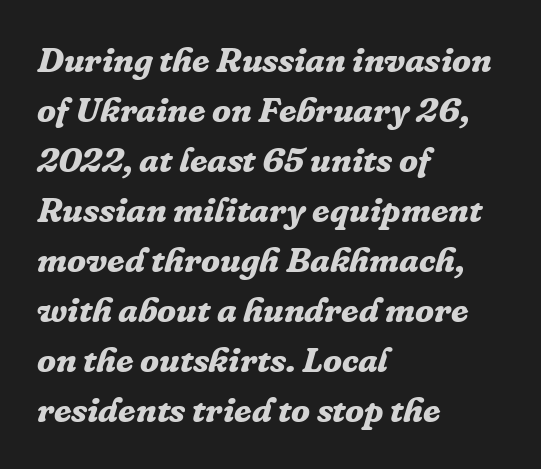
{"serif": "yes", "italic": "yes", "lean": "right", "slant_degrees": 16, "bold": "yes", "weight": "bold", "width": "normal", "stroke_contrast": "low", "x_height": "medium", "monospaced": "no", "underline": "no", "align": "left", "line_spacing": "normal", "line_spacing_ratio": 1.43, "letter_spacing": "normal", "letter_spacing_em": 0.0, "glyph_px": 35}
